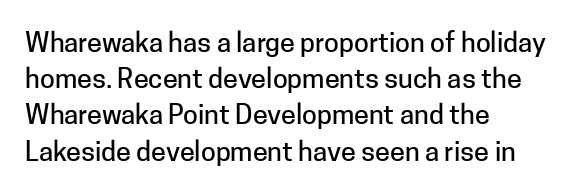
A normal amount of white space separates one row of letters from the next. Rendered with straight, roman letterforms. Rule under the text: the space is simply empty. Glyph-to-glyph distance matches everyday printed text. Horizontal alignment here is leftward, the default for most running prose.
